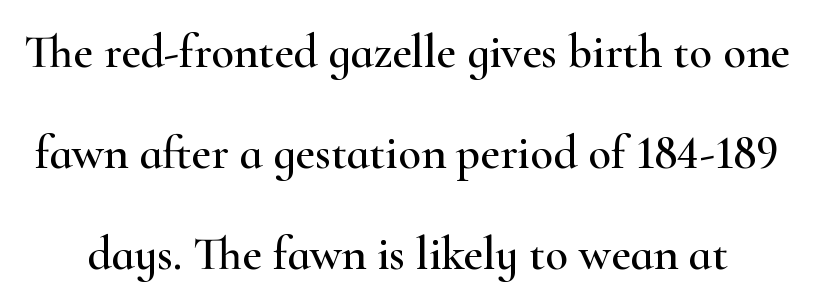
The designer dialed line spacing up above the default. The passage shown has conventional tracking throughout. The rendering uses natural spacing where letterforms have individual widths. Do the letters lean? They stand straight.
